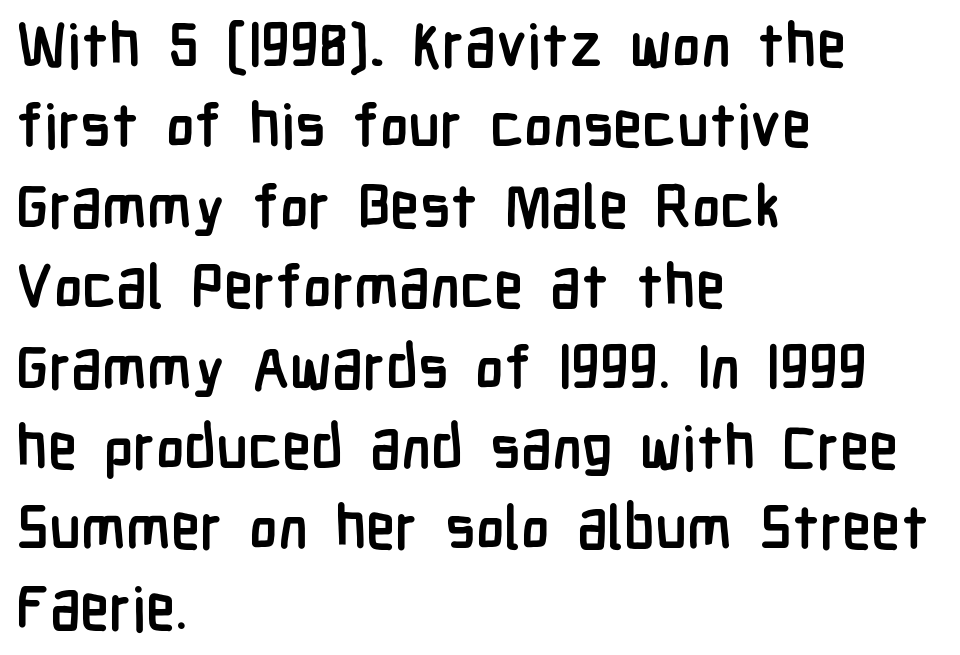
Q: Is the text bold? A: Yes.
Q: Is the text italic (slanted)? A: No, it is upright.
Q: Is the typeface a serif or a sans-serif typeface? A: Sans-serif.
Q: Is the text underlined? A: No.
Q: How is the paragraph aligned? A: Left-aligned.
Q: Is the spacing between letters normal or unusually wide? A: Normal.
Q: Is the spacing between lines tight, normal or loose? A: Normal.
Q: Width (condensed, normal, or wide)? A: Condensed.
Q: Stroke contrast? A: Low.
Q: x-height? A: Medium.
Q: Monospaced? A: No.
